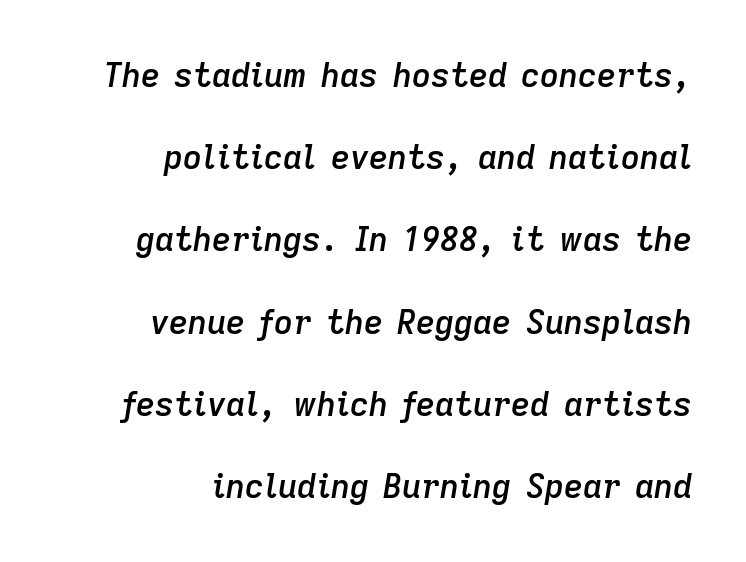
{"italic": "yes", "lean": "right", "slant_degrees": 9, "bold": "semi", "weight": "semibold", "width": "normal", "stroke_contrast": "low", "x_height": "medium", "monospaced": "no", "underline": "no", "align": "right", "line_spacing": "loose", "line_spacing_ratio": 2.49, "letter_spacing": "normal", "letter_spacing_em": 0.0, "glyph_px": 33}
